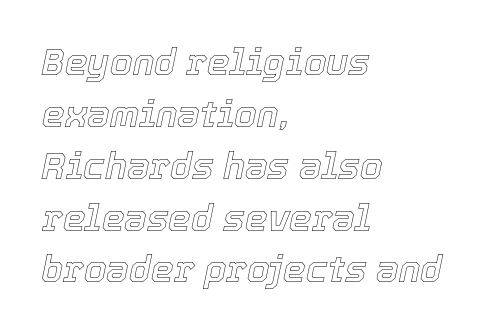
The image shows 36 px text type, italic (leaning right); set left-aligned, normal line spacing (1.44x), normal letter spacing, not underlined; a medium x-height.
